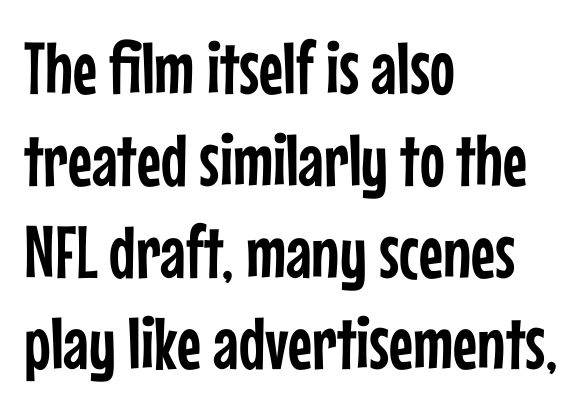
The image shows 74 px condensed sans-serif type, upright; set left-aligned, line spacing 1.24x, normal letter spacing, not underlined; low stroke contrast and a medium x-height.
